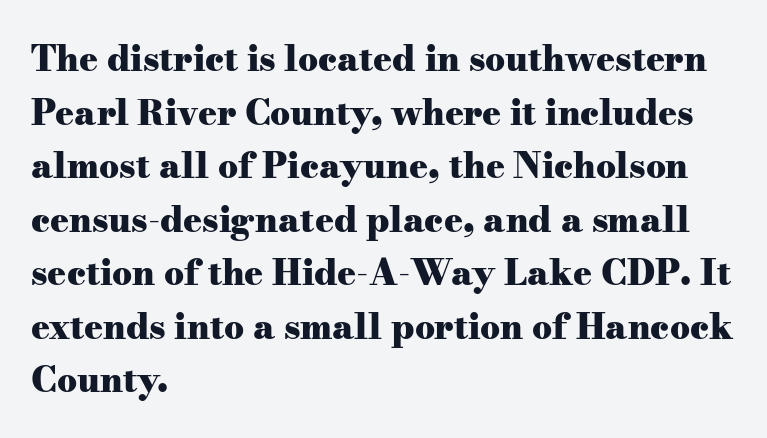
Spacing verdict: proportional, widths tailored to each character. Little horizontal feet cap the strokes, marking this as serif type. The letters sit at their default tracking, neither squeezed nor spread. Each row of text sits above clean, open space. Weight: bold. How would I describe the line gaps? Plain and ordinary.
